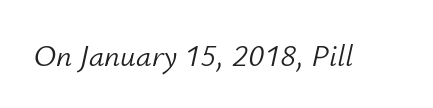
The letters advance in unequal steps, a hallmark of proportional type. Letter spacing: default. The area under the type is left untouched. The face looks like a standard text weight, possibly lighter. The whole block is typeset with a tilt.
